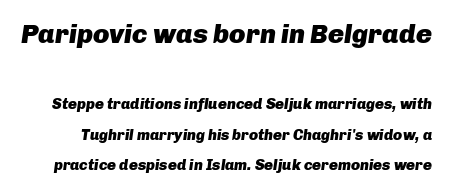
You could call the tracking neutral — neither tight nor loose. A great deal of white space separates one row of letters from the next. Note: larger setting up top, smaller setting below. Is the type bold? Yes — the strokes are clearly thick and heavy. The words here are not underlined. The text carries the slant typical of an italic or oblique font.
